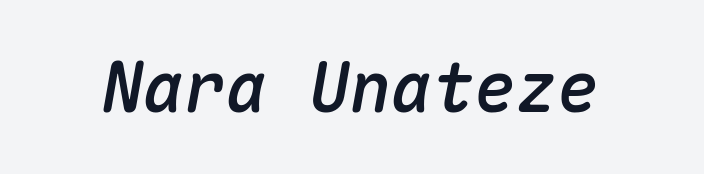
{"italic": "yes", "lean": "right", "slant_degrees": 10, "width": "normal", "stroke_contrast": "medium", "x_height": "medium", "monospaced": "yes", "underline": "no", "letter_spacing": "normal", "letter_spacing_em": 0.0, "glyph_px": 69}
